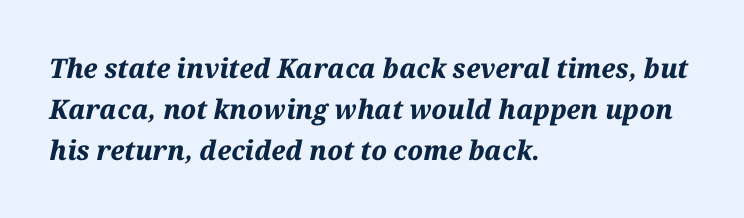
Q: Is the text bold? A: Yes.
Q: Is the text italic (slanted)? A: Yes, it leans right by about 12 degrees.
Q: Is the text underlined? A: No.
Q: How is the paragraph aligned? A: Left-aligned.
Q: Is the spacing between letters normal or unusually wide? A: Normal.
Q: Is the spacing between lines tight, normal or loose? A: Normal.
